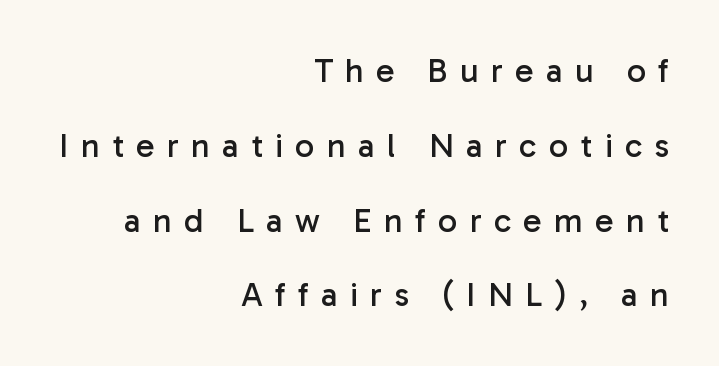
Q: Is the text bold? A: No.
Q: Is the text italic (slanted)? A: No, it is upright.
Q: Is the typeface a serif or a sans-serif typeface? A: Sans-serif.
Q: Is the text underlined? A: No.
Q: How is the paragraph aligned? A: Right-aligned.
Q: Is the spacing between letters normal or unusually wide? A: Unusually wide.
Q: Is the spacing between lines tight, normal or loose? A: Loose.
Q: Width (condensed, normal, or wide)? A: Normal.
Q: Stroke contrast? A: Low.
Q: x-height? A: Medium.
Q: Monospaced? A: No.
